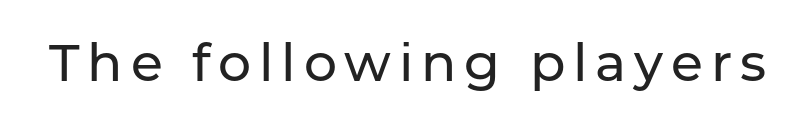
{"serif": "no", "italic": "no", "width": "normal", "stroke_contrast": "low", "x_height": "medium", "monospaced": "no", "underline": "no", "glyph_px": 52}
